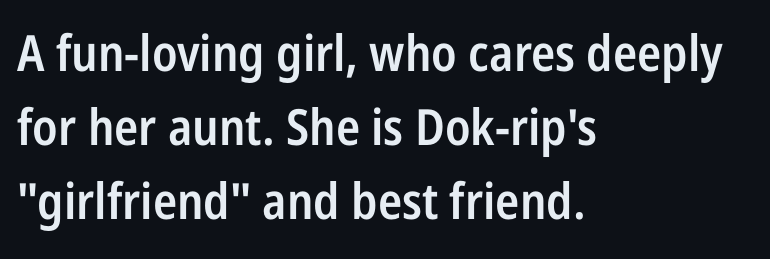
Q: Is the text bold? A: Semi-bold.
Q: Is the text italic (slanted)? A: No, it is upright.
Q: Is the typeface a serif or a sans-serif typeface? A: Sans-serif.
Q: Is the text underlined? A: No.
Q: How is the paragraph aligned? A: Left-aligned.
Q: Is the spacing between letters normal or unusually wide? A: Normal.
Q: Is the spacing between lines tight, normal or loose? A: Normal.
Q: Width (condensed, normal, or wide)? A: Condensed.
Q: Stroke contrast? A: Low.
Q: x-height? A: Medium.
Q: Monospaced? A: No.
